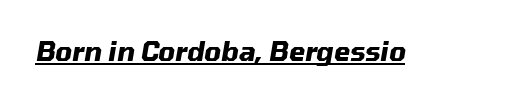
{"italic": "yes", "lean": "right", "slant_degrees": 10, "bold": "yes", "underline": "yes", "letter_spacing": "normal", "letter_spacing_em": 0.0, "glyph_px": 26}
